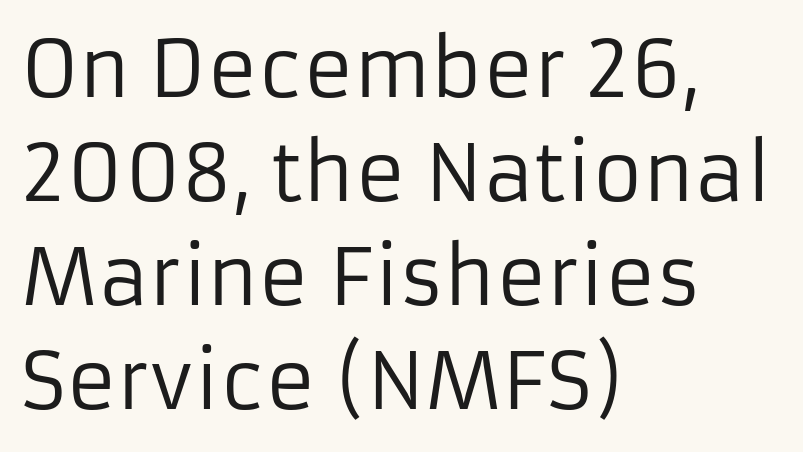
{"serif": "no", "italic": "no", "bold": "no", "weight": "regular", "width": "normal", "stroke_contrast": "low", "x_height": "medium", "monospaced": "no", "underline": "no", "align": "left", "line_spacing": "normal", "line_spacing_ratio": 1.35, "letter_spacing": "normal", "letter_spacing_em": 0.0, "glyph_px": 77}
